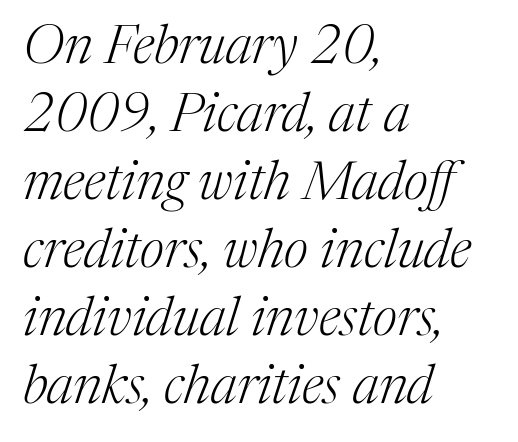
{"serif": "yes", "italic": "yes", "lean": "right", "slant_degrees": 17, "bold": "no", "weight": "light", "width": "normal", "stroke_contrast": "medium", "x_height": "medium", "monospaced": "no", "underline": "no", "align": "left", "line_spacing": "normal", "line_spacing_ratio": 1.26, "letter_spacing": "normal", "letter_spacing_em": 0.0, "glyph_px": 54}
